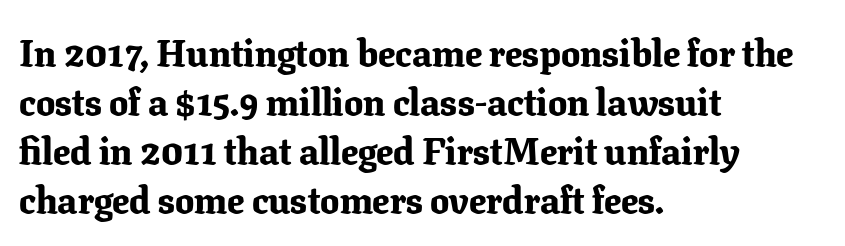
Typographic density is high because the face is bold. Each row of text sits above clean, open space. Regarding leading, the lines here are spaced in the standard way. Default kerning and tracking; the words read as compact shapes. This rendering uses left alignment, leaving the right contour irregular. Nope, not italic — everything's standing straight.
